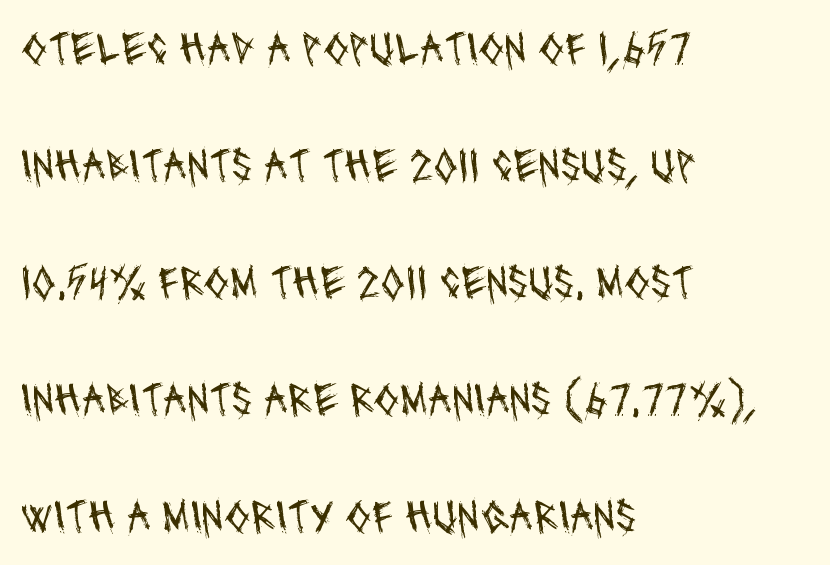
{"serif": "no", "bold": "no", "weight": "regular", "width": "condensed", "stroke_contrast": "medium", "x_height": "large", "monospaced": "no", "underline": "no", "align": "left", "line_spacing": "loose", "line_spacing_ratio": 2.49, "letter_spacing": "normal", "letter_spacing_em": 0.0, "glyph_px": 47}
